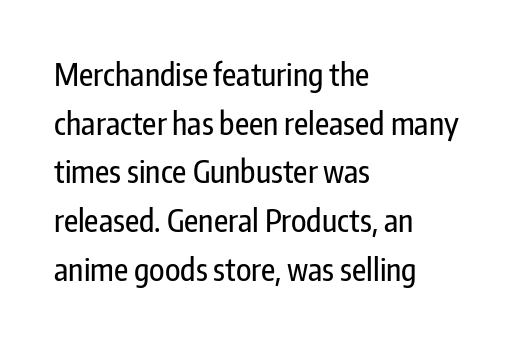
The face used here is proportionally spaced, like ordinary book or web type. Interline gaps are of average width in this sample. Nobody touched the tracking dial on this one. No feet cap the strokes, marking this as sans-serif type.
